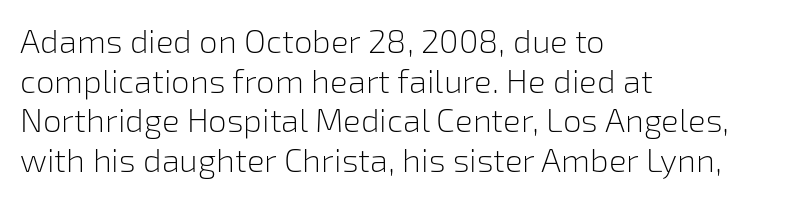
{"serif": "no", "italic": "no", "bold": "no", "weight": "light", "width": "normal", "stroke_contrast": "low", "x_height": "medium", "monospaced": "no", "underline": "no", "align": "left", "line_spacing_ratio": 1.2, "letter_spacing": "normal", "letter_spacing_em": 0.0, "glyph_px": 33}
